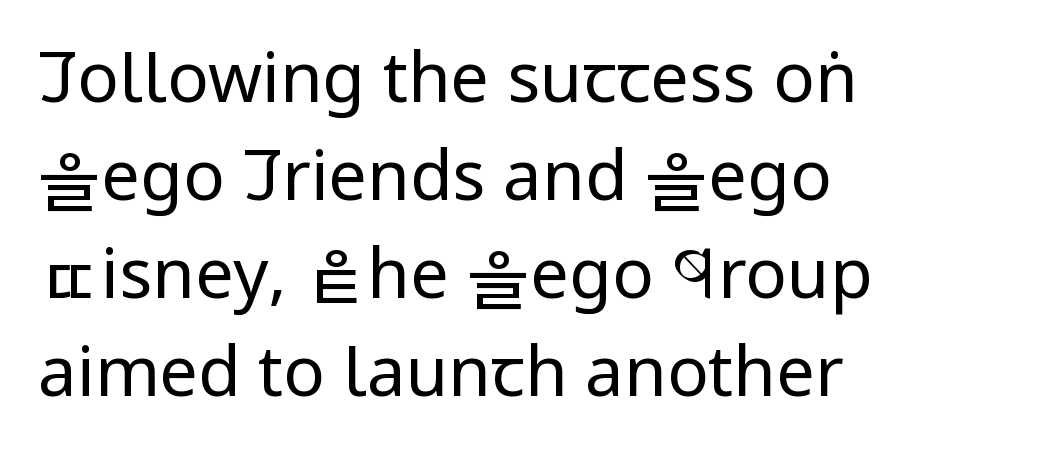
{"serif": "no", "italic": "no", "bold": "no", "weight": "regular", "width": "condensed", "stroke_contrast": "low", "x_height": "large", "monospaced": "no", "underline": "no", "align": "left", "line_spacing": "normal", "line_spacing_ratio": 1.42, "letter_spacing": "normal", "letter_spacing_em": 0.0, "glyph_px": 69}
